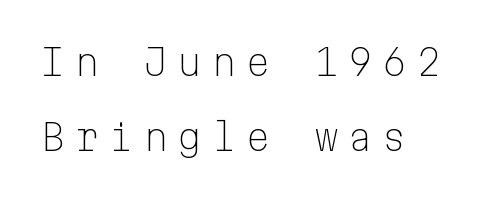
The image shows 36 px light sans-serif type, upright, monospaced; set loose line spacing (2.09x), unusually wide letter spacing (+0.25 em), not underlined; low stroke contrast and a medium x-height.
